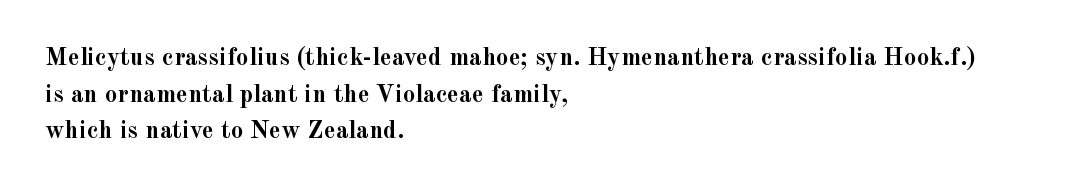
Q: Is the text bold? A: Yes.
Q: Is the text italic (slanted)? A: No, it is upright.
Q: Is the text underlined? A: No.
Q: How is the paragraph aligned? A: Left-aligned.
Q: Is the spacing between letters normal or unusually wide? A: Normal.
Q: Is the spacing between lines tight, normal or loose? A: Normal.
